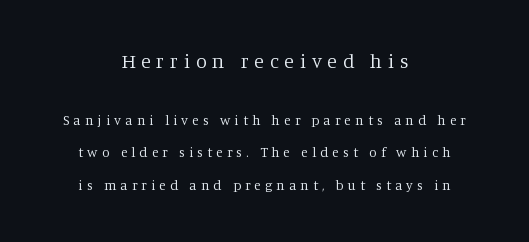
The image shows 20 px text type, upright; set centered, loose line spacing (2.33x), unusually wide letter spacing (+0.29 em), not underlined; the first (top) block is 1.43x larger.
